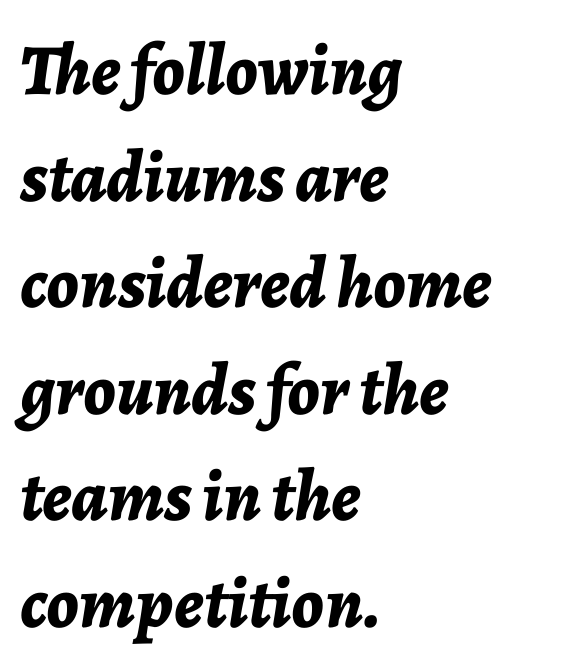
{"italic": "yes", "lean": "right", "slant_degrees": 7, "bold": "yes", "weight": "bold", "width": "normal", "stroke_contrast": "low", "x_height": "medium", "monospaced": "no", "underline": "no", "align": "left", "line_spacing": "normal", "line_spacing_ratio": 1.48, "letter_spacing": "normal", "letter_spacing_em": 0.0, "glyph_px": 72}
